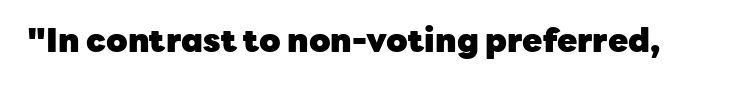
The letters advance in unequal steps, a hallmark of proportional type. Serifs: no, the terminals of the letterforms are clean. The lettering stays uniformly vertical, giving the passage a roman look. How are the letters spaced? Ordinarily, with no added tracking. Only glyphs here, with clear space below each row.
